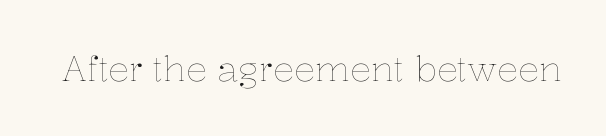
The gap between lines stays unmarked. The letters advance in unequal steps, a hallmark of proportional type. The gaps between neighbouring characters are ordinary and unremarkable. If you drew a line through each stem, it would be perfectly vertical. The font is comparable to plain body text, perhaps lighter.
